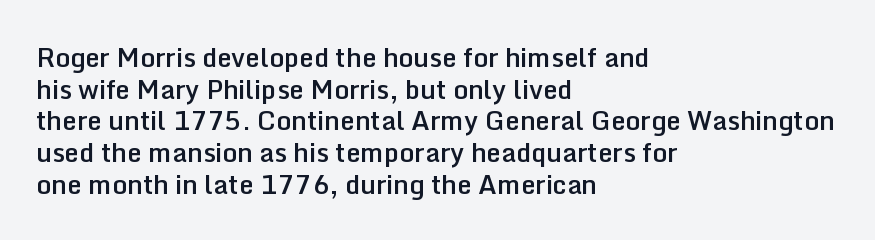
Q: Is the text bold? A: Semi-bold.
Q: Is the text italic (slanted)? A: No, it is upright.
Q: Is the text underlined? A: No.
Q: How is the paragraph aligned? A: Left-aligned.
Q: Is the spacing between letters normal or unusually wide? A: Normal.
